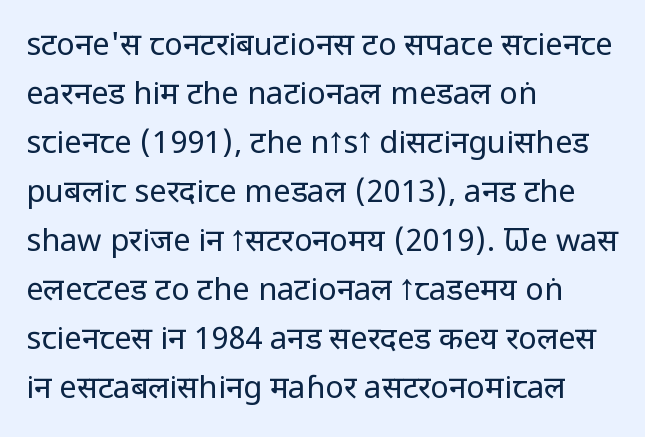
{"serif": "no", "italic": "no", "bold": "no", "weight": "regular", "width": "condensed", "stroke_contrast": "low", "x_height": "large", "monospaced": "no", "underline": "no", "align": "left", "line_spacing": "normal", "line_spacing_ratio": 1.58, "letter_spacing": "normal", "letter_spacing_em": 0.0, "glyph_px": 31}
